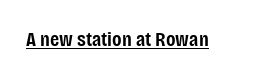
Upright lettering throughout. Nothing unusual about the tracking: characters are spaced as the font intends. This sample carries an underscore along the baseline area. How heavy is the stroke? Medium-heavy — a semibold, shy of bold.
